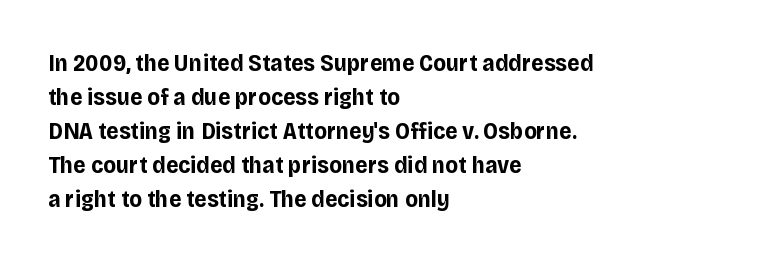
Q: Is the text bold? A: Yes.
Q: Is the text italic (slanted)? A: No, it is upright.
Q: Is the text underlined? A: No.
Q: How is the paragraph aligned? A: Left-aligned.
Q: Is the spacing between letters normal or unusually wide? A: Normal.
Q: Is the spacing between lines tight, normal or loose? A: Normal.
